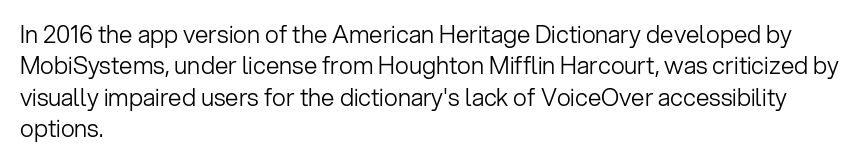
Q: Is the text bold? A: No.
Q: Is the text italic (slanted)? A: No, it is upright.
Q: Is the text underlined? A: No.
Q: How is the paragraph aligned? A: Left-aligned.
Q: Is the spacing between letters normal or unusually wide? A: Normal.
Q: Is the spacing between lines tight, normal or loose? A: Normal.
